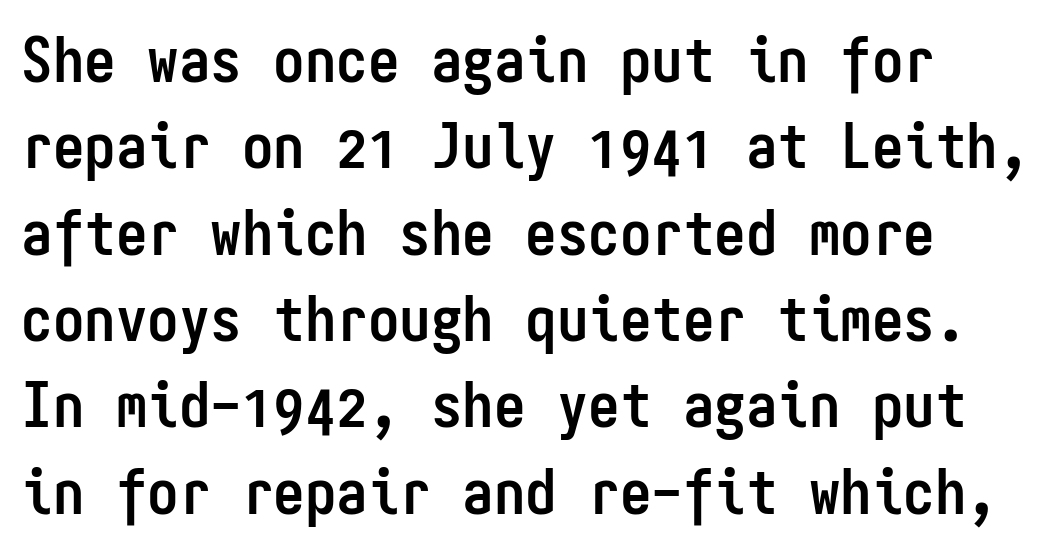
The image shows 63 px semibold, condensed sans-serif type, upright, monospaced; set left-aligned, normal line spacing (1.37x), normal letter spacing, not underlined; low stroke contrast and a medium x-height.
